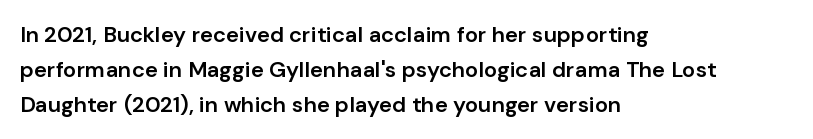
The image shows 22 px text type, upright; set left-aligned, normal line spacing (1.59x), normal letter spacing, not underlined.
